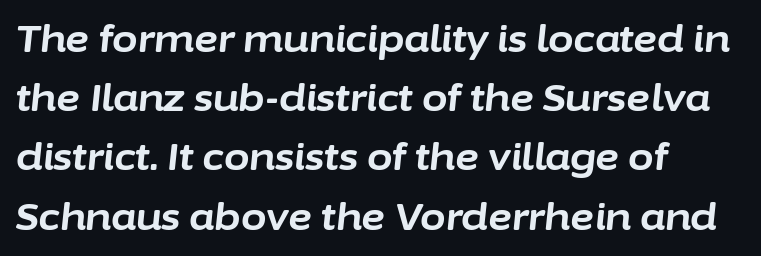
The typesetter chose a ragged-right arrangement here. Quick note: italic. A dark, heavy texture on the line: the type is bold. Reading down the column, the eye jumps a familiar distance to each next line. This rendering leaves character spacing at its baseline value.
